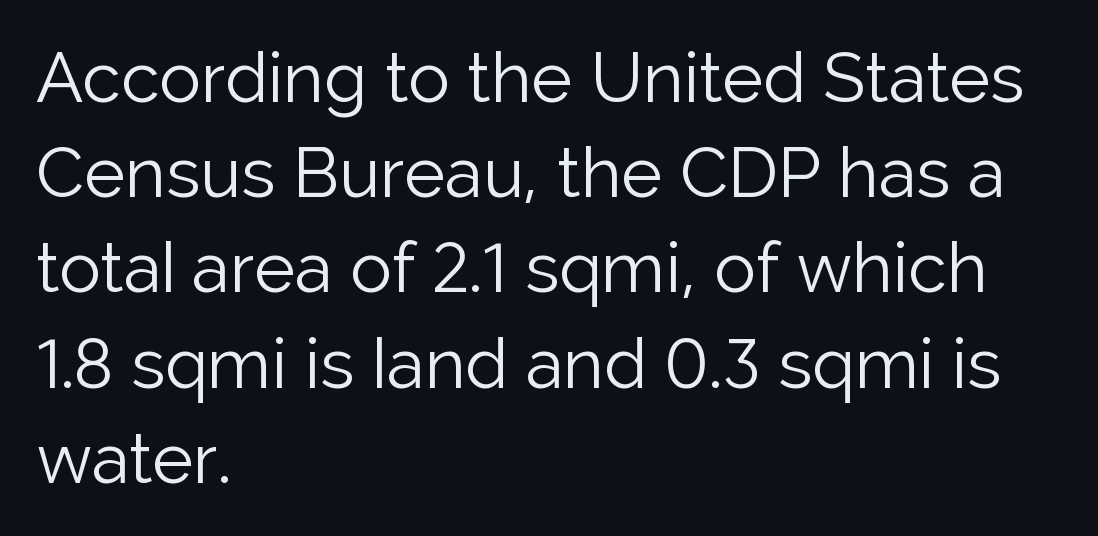
{"serif": "no", "italic": "no", "bold": "no", "weight": "light", "width": "normal", "stroke_contrast": "low", "x_height": "medium", "monospaced": "no", "underline": "no", "align": "left", "line_spacing": "normal", "line_spacing_ratio": 1.36, "letter_spacing": "normal", "letter_spacing_em": 0.0, "glyph_px": 70}
